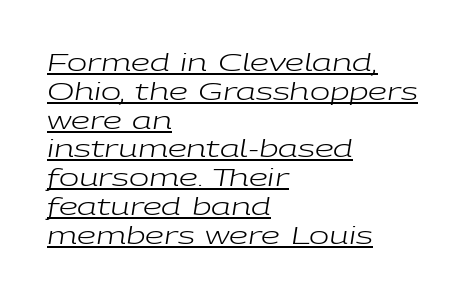
{"italic": "yes", "lean": "right", "slant_degrees": 9, "bold": "no", "underline": "yes", "align": "left", "line_spacing_ratio": 1.2, "letter_spacing": "normal", "letter_spacing_em": 0.0, "glyph_px": 24}
